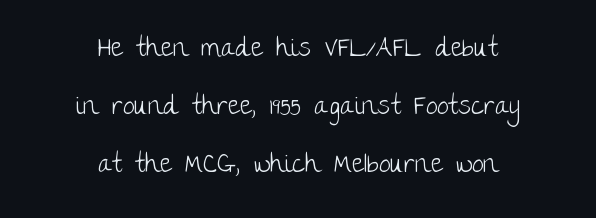
{"italic": "no", "bold": "no", "underline": "no", "align": "center", "line_spacing": "loose", "line_spacing_ratio": 2.23, "letter_spacing": "normal", "letter_spacing_em": 0.0, "glyph_px": 26}
